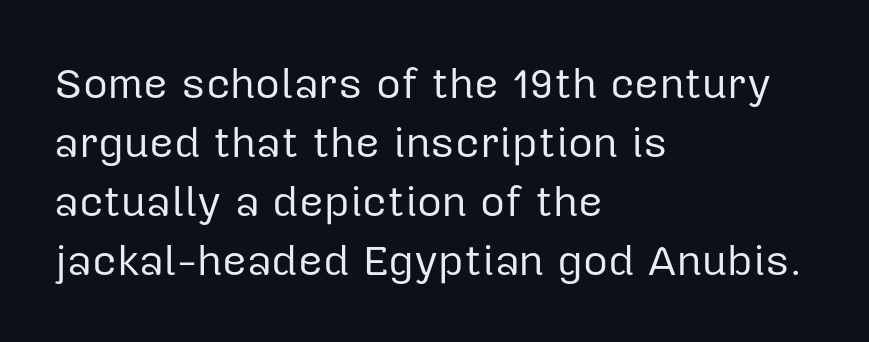
Q: Is the text bold? A: No.
Q: Is the text italic (slanted)? A: No, it is upright.
Q: Is the typeface a serif or a sans-serif typeface? A: Sans-serif.
Q: Is the text underlined? A: No.
Q: How is the paragraph aligned? A: Left-aligned.
Q: Is the spacing between letters normal or unusually wide? A: Normal.
Q: Is the spacing between lines tight, normal or loose? A: Normal.
Q: Width (condensed, normal, or wide)? A: Normal.
Q: Stroke contrast? A: Low.
Q: x-height? A: Medium.
Q: Monospaced? A: No.
